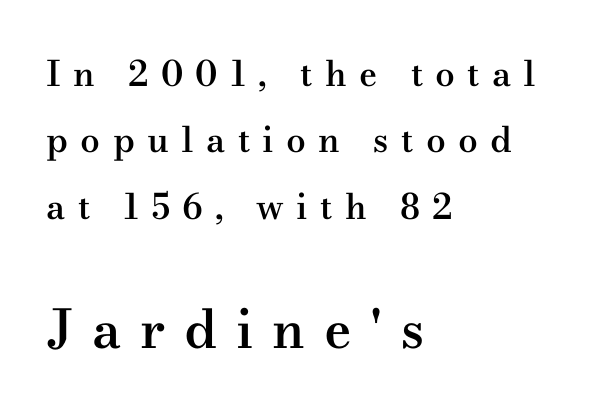
Q: Is the text bold? A: Semi-bold.
Q: Is the text italic (slanted)? A: No, it is upright.
Q: Is the typeface a serif or a sans-serif typeface? A: Serif.
Q: Is the text underlined? A: No.
Q: How is the paragraph aligned? A: Left-aligned.
Q: Is the spacing between letters normal or unusually wide? A: Unusually wide.
Q: Is the spacing between lines tight, normal or loose? A: Loose.
Q: Which block of text is set in a larger size, the first (top) or the second (bottom)? A: The second (bottom) one.
Q: Width (condensed, normal, or wide)? A: Wide.
Q: Stroke contrast? A: Medium.
Q: x-height? A: Small.
Q: Monospaced? A: No.
